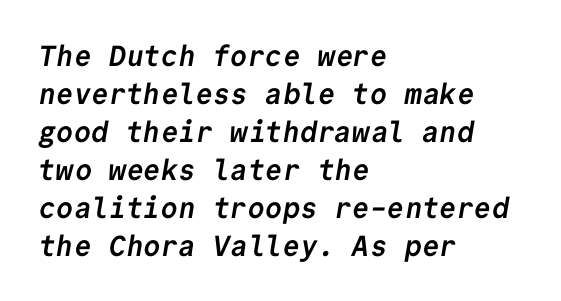
{"serif": "no", "bold": "yes", "weight": "semibold", "width": "normal", "stroke_contrast": "low", "x_height": "medium", "monospaced": "yes", "underline": "no", "align": "left", "line_spacing": "normal", "line_spacing_ratio": 1.31, "letter_spacing": "normal", "letter_spacing_em": 0.0, "glyph_px": 29}
